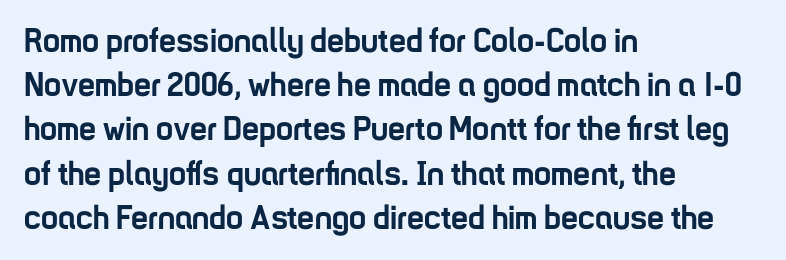
Strokes here are thick enough to call this a true bold. All the whitespace from short lines collects on the right. The type is set solid horizontally, with unmodified tracking. The rendering uses natural spacing where letterforms have individual widths.
